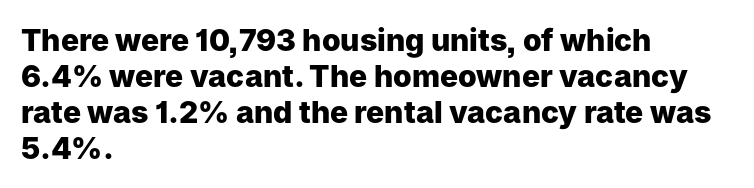
Thick stems and heavy bowls — unmistakably bold. The area under the type is left untouched. These lines are composed in type without serifs. Posture: vertical.
